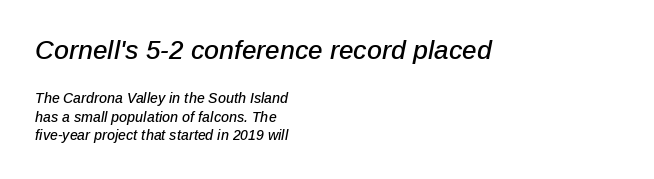
Q: Is the text italic (slanted)? A: Yes, it leans right by about 12 degrees.
Q: Is the text underlined? A: No.
Q: How is the paragraph aligned? A: Left-aligned.
Q: Is the spacing between letters normal or unusually wide? A: Normal.
Q: Is the spacing between lines tight, normal or loose? A: Normal.
Q: Which block of text is set in a larger size, the first (top) or the second (bottom)? A: The first (top) one.
